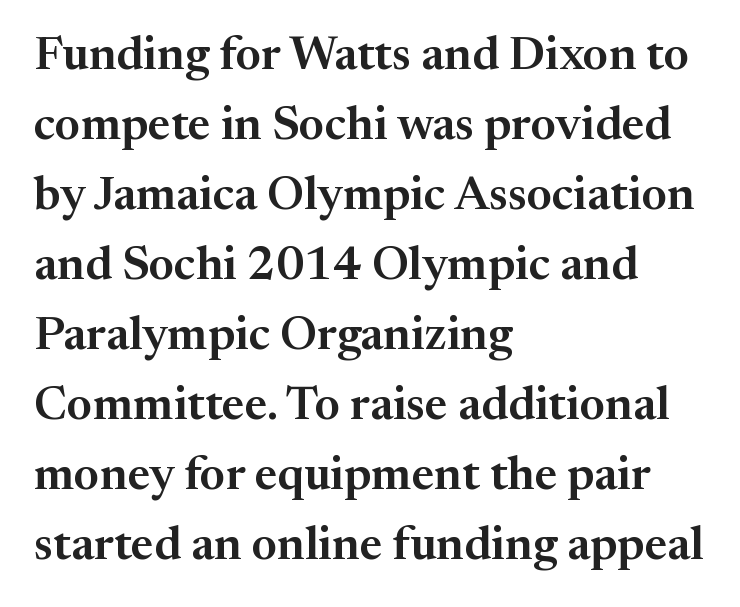
{"serif": "yes", "italic": "no", "width": "normal", "stroke_contrast": "medium", "x_height": "medium", "monospaced": "no", "underline": "no", "align": "left", "line_spacing": "normal", "line_spacing_ratio": 1.49, "letter_spacing": "normal", "letter_spacing_em": 0.0, "glyph_px": 47}
